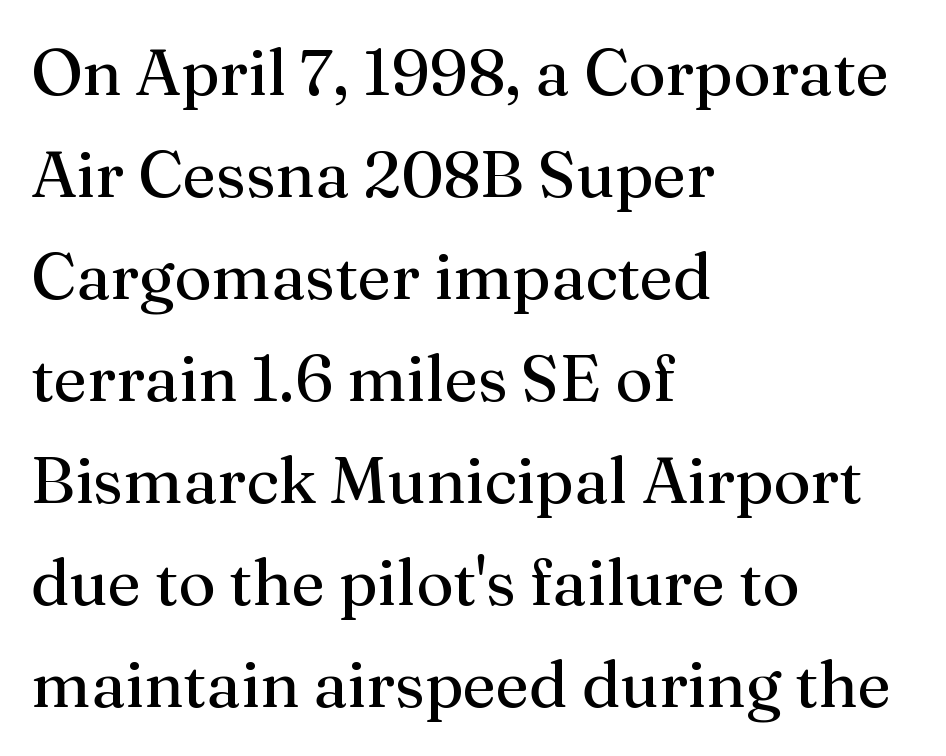
The image shows 65 px regular-weight serif type, upright; set left-aligned, normal line spacing (1.57x), normal letter spacing, not underlined; medium stroke contrast and a medium x-height.
